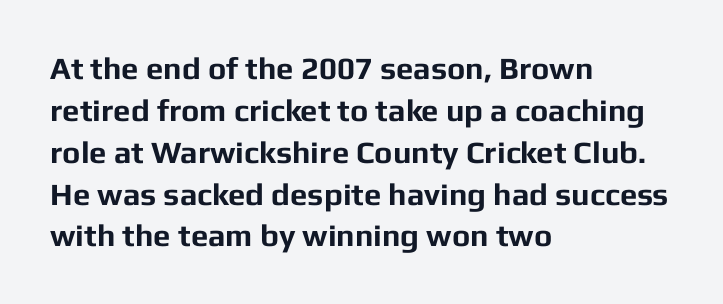
{"serif": "no", "italic": "no", "bold": "yes", "weight": "bold", "width": "normal", "stroke_contrast": "low", "x_height": "medium", "monospaced": "no", "underline": "no", "align": "left", "line_spacing": "normal", "line_spacing_ratio": 1.35, "letter_spacing": "normal", "letter_spacing_em": 0.0, "glyph_px": 31}
